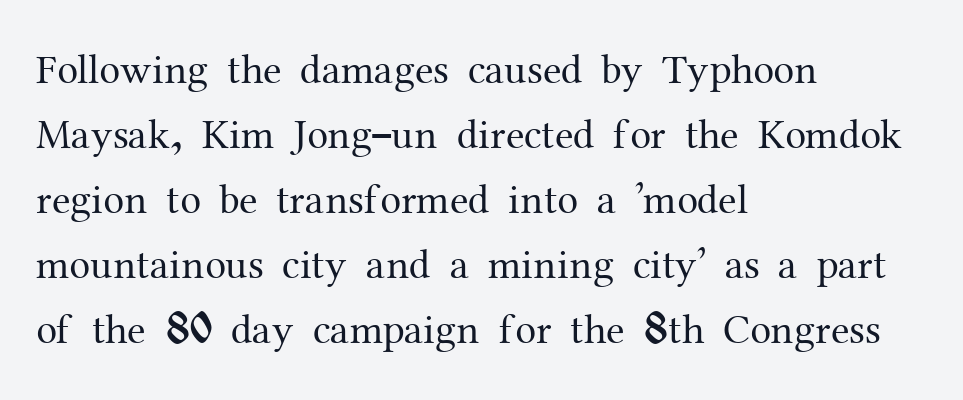
Q: Is the text bold? A: No.
Q: Is the text italic (slanted)? A: No, it is upright.
Q: Is the typeface a serif or a sans-serif typeface? A: Serif.
Q: Is the text underlined? A: No.
Q: How is the paragraph aligned? A: Left-aligned.
Q: Is the spacing between letters normal or unusually wide? A: Normal.
Q: Is the spacing between lines tight, normal or loose? A: Normal.
Q: Width (condensed, normal, or wide)? A: Normal.
Q: Stroke contrast? A: Medium.
Q: x-height? A: Medium.
Q: Monospaced? A: No.
